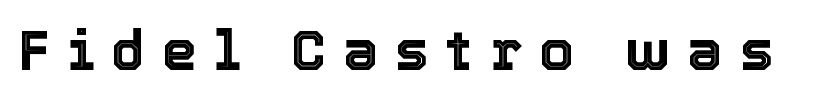
Q: Is the text italic (slanted)? A: No, it is upright.
Q: Is the text underlined? A: No.
Q: Is the spacing between letters normal or unusually wide? A: Unusually wide.
Q: Width (condensed, normal, or wide)? A: Normal.
Q: x-height? A: Medium.
Q: Monospaced? A: No.
